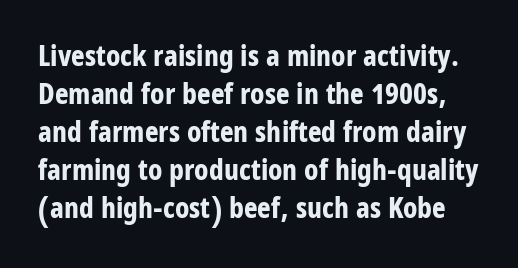
Q: Is the text bold? A: Yes.
Q: Is the text italic (slanted)? A: No, it is upright.
Q: Is the typeface a serif or a sans-serif typeface? A: Sans-serif.
Q: Is the text underlined? A: No.
Q: Is the spacing between letters normal or unusually wide? A: Normal.
Q: Is the spacing between lines tight, normal or loose? A: Normal.
Q: Width (condensed, normal, or wide)? A: Condensed.
Q: Stroke contrast? A: Low.
Q: x-height? A: Large.
Q: Monospaced? A: No.
